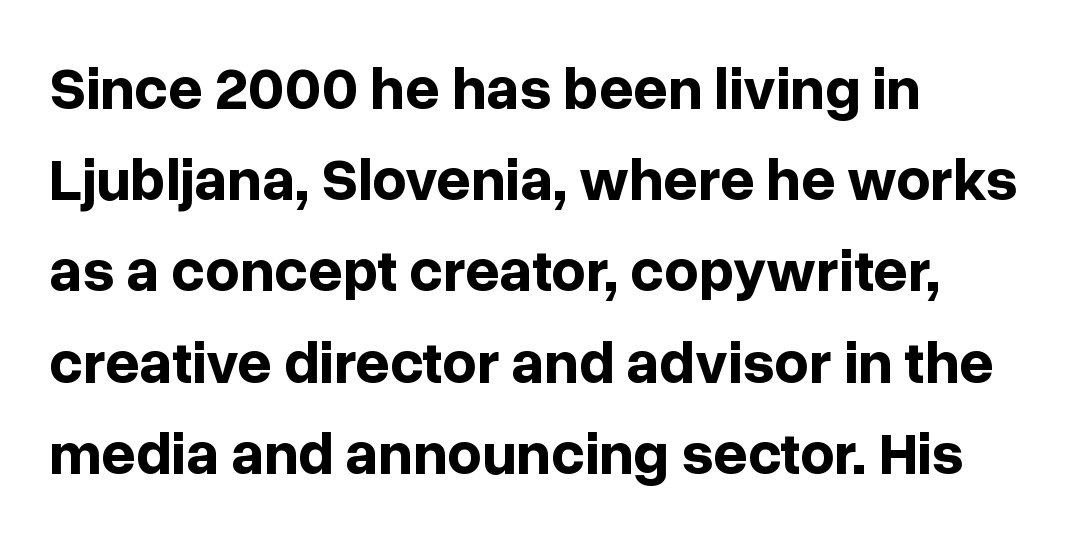
{"serif": "no", "italic": "no", "bold": "yes", "weight": "bold", "width": "normal", "stroke_contrast": "low", "x_height": "medium", "monospaced": "no", "underline": "no", "align": "left", "line_spacing": "normal", "line_spacing_ratio": 1.52, "letter_spacing": "normal", "letter_spacing_em": 0.0, "glyph_px": 60}
